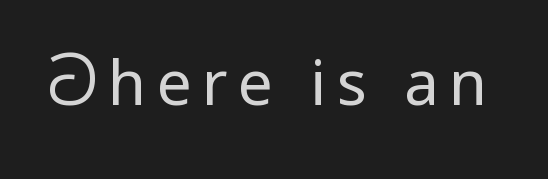
The image shows 62 px regular-weight sans-serif type, upright; set not underlined; low stroke contrast and a medium x-height.
